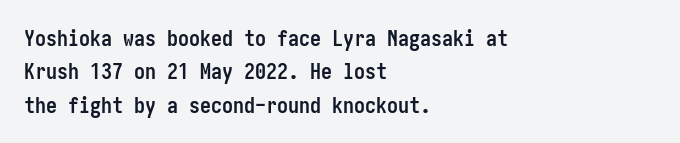
The image shows 22 px bold type, upright; set left-aligned, normal line spacing (1.52x), normal letter spacing, not underlined.
